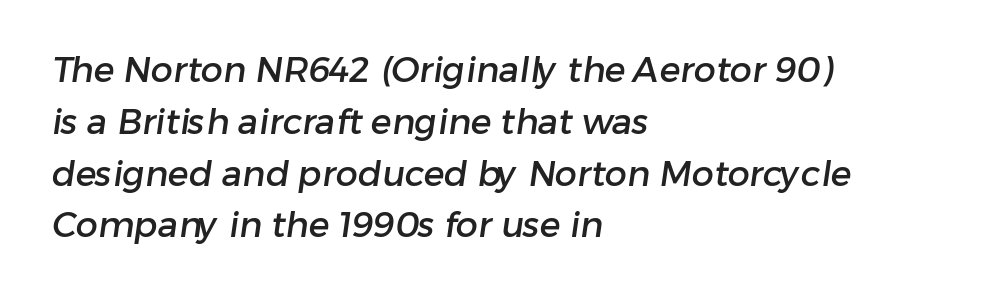
{"serif": "no", "width": "normal", "stroke_contrast": "low", "x_height": "medium", "monospaced": "no", "underline": "no", "align": "left", "line_spacing": "normal", "line_spacing_ratio": 1.48, "letter_spacing": "normal", "letter_spacing_em": 0.0, "glyph_px": 35}
